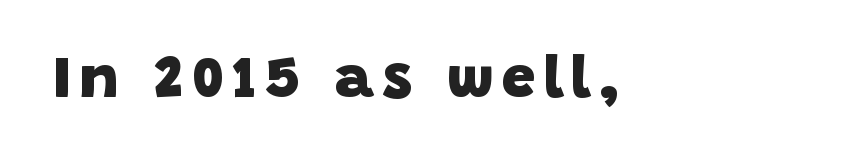
Q: Is the text bold? A: Yes.
Q: Is the typeface a serif or a sans-serif typeface? A: Sans-serif.
Q: Is the text underlined? A: No.
Q: How is the paragraph aligned? A: Left-aligned.
Q: Width (condensed, normal, or wide)? A: Normal.
Q: Stroke contrast? A: Low.
Q: x-height? A: Large.
Q: Monospaced? A: No.
